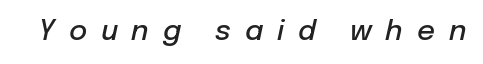
The image shows 28 px semibold type, italic (leaning right); set unusually wide letter spacing (+0.49 em), not underlined; low stroke contrast and a medium x-height.
